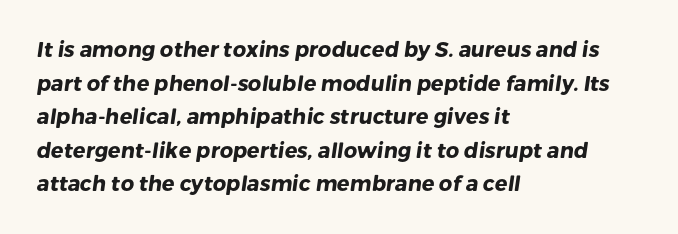
Q: Is the text bold? A: Yes.
Q: Is the text underlined? A: No.
Q: How is the paragraph aligned? A: Left-aligned.
Q: Is the spacing between letters normal or unusually wide? A: Normal.
Q: Is the spacing between lines tight, normal or loose? A: Normal.
